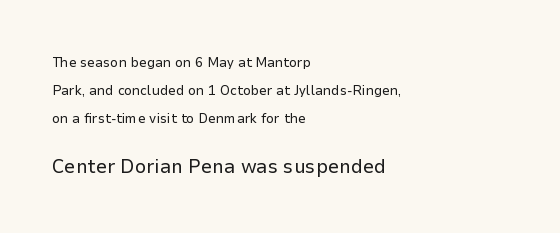
{"italic": "no", "bold": "no", "underline": "no", "align": "left", "line_spacing": "loose", "line_spacing_ratio": 2.0, "letter_spacing": "normal", "letter_spacing_em": 0.0, "larger_block": "second", "size_ratio": 1.43, "glyph_px": 20}
